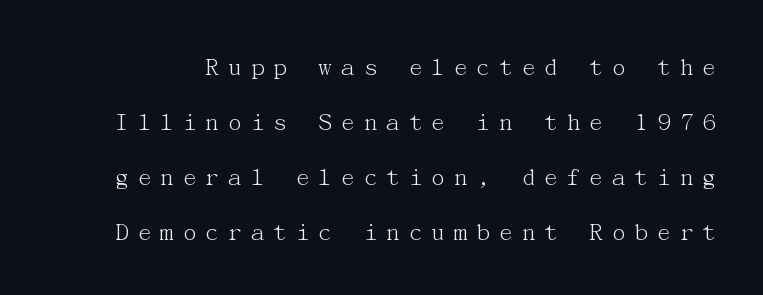
Characters follow at a spacing far wider than the type designer built in. What's the leading like? Stretched, with rows far apart. No chunkiness to these letters — they're not bold. Lines of text with bare space underneath. The letters stand straight up with perfectly vertical stems.
